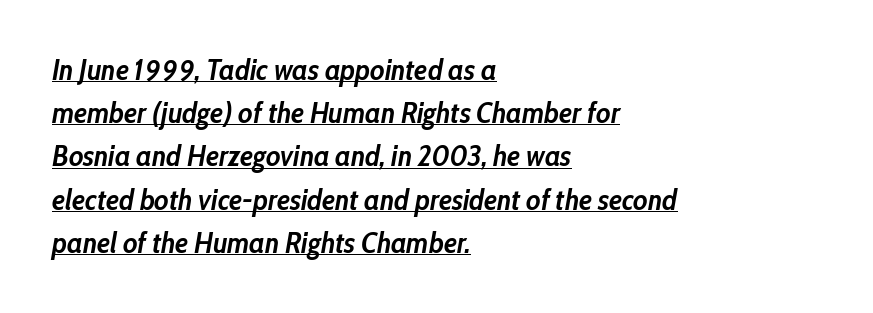
{"italic": "yes", "lean": "right", "slant_degrees": 10, "bold": "yes", "weight": "semibold", "width": "condensed", "stroke_contrast": "low", "x_height": "medium", "monospaced": "no", "underline": "yes", "align": "left", "line_spacing": "normal", "line_spacing_ratio": 1.49, "letter_spacing": "normal", "letter_spacing_em": 0.0, "glyph_px": 29}
